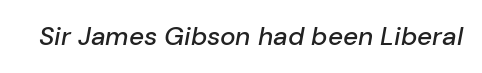
Emphasis-style slanted type is in use. A bare baseline throughout the passage. Standard letterfit; no display-style spreading of the glyphs.
